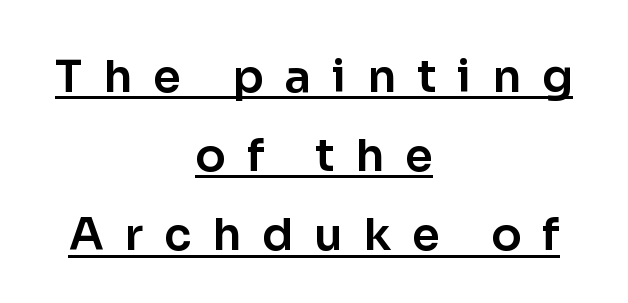
The image shows 45 px sans-serif type, upright; set centered, line spacing 1.76x, unusually wide letter spacing (+0.46 em), underlined; low stroke contrast and a medium x-height.
